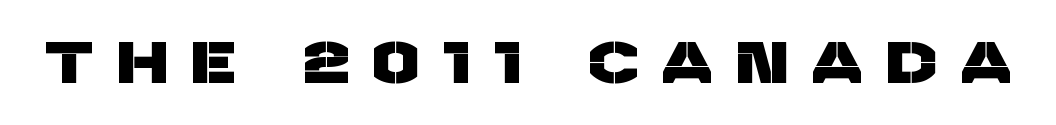
The image shows 59 px sans-serif type; set unusually wide letter spacing (+0.43 em), not underlined; low stroke contrast and a large x-height.
